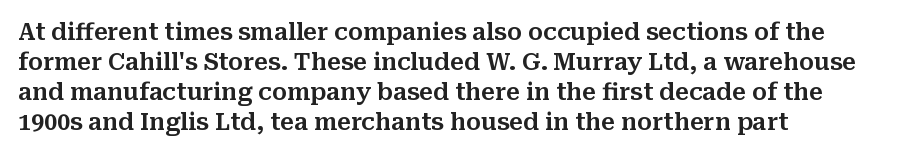
The rendering keeps characters at their native spacing. The string is rendered with underlining switched off. It's the straight-up-and-down kind of type. The paragraph has a hard left edge and a soft right edge. One glance says typical: line gaps are just what's usual.
